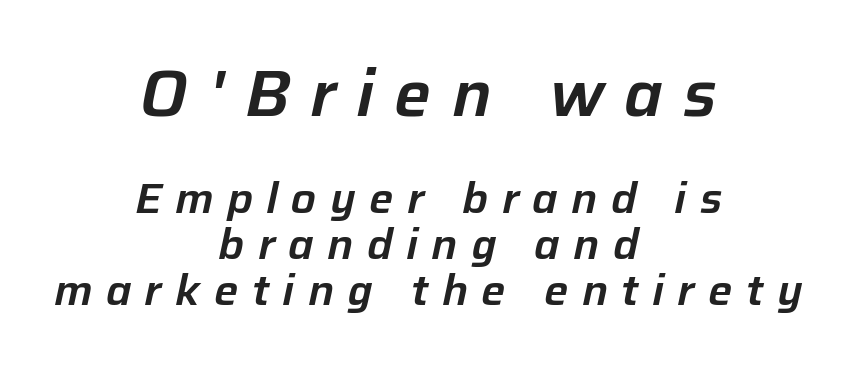
The image shows 65 px text type, italic (leaning right); set centered, tight line spacing (1.07x), unusually wide letter spacing (+0.31 em), not underlined; the first (top) block is 1.51x larger; low stroke contrast and a medium x-height.
